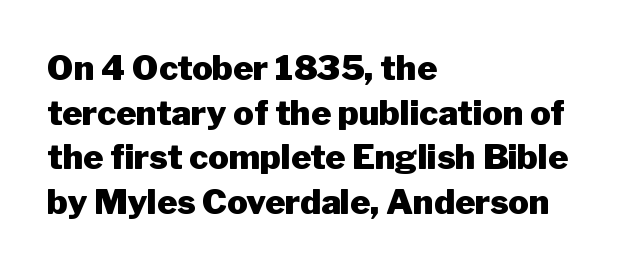
{"serif": "no", "italic": "no", "bold": "yes", "weight": "heavy", "width": "normal", "stroke_contrast": "low", "x_height": "medium", "monospaced": "no", "underline": "no", "align": "left", "line_spacing": "normal", "line_spacing_ratio": 1.31, "letter_spacing": "normal", "letter_spacing_em": 0.0, "glyph_px": 34}
